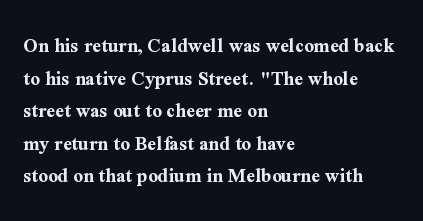
Q: Is the text bold? A: Yes.
Q: Is the text italic (slanted)? A: No, it is upright.
Q: Is the text underlined? A: No.
Q: How is the paragraph aligned? A: Left-aligned.
Q: Is the spacing between letters normal or unusually wide? A: Normal.
Q: Is the spacing between lines tight, normal or loose? A: Normal.
